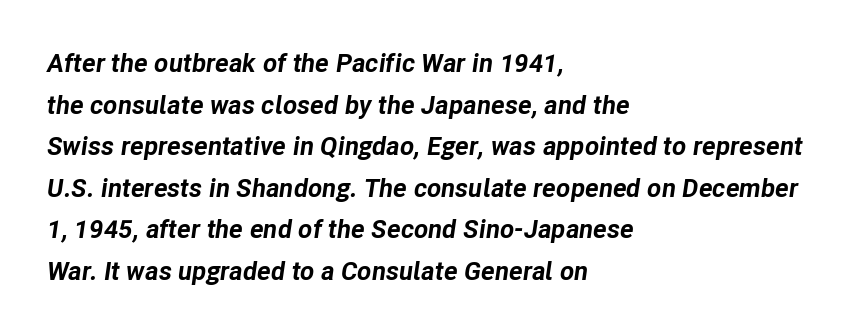
Tracking value appears to be zero — textbook default spacing. These lines sit exactly where default settings would place them. The lines in this sample share a left origin and differ only in where they stop. Pretty heavy lettering here — definitely bold. An italicized treatment has been applied to the whole sample.
